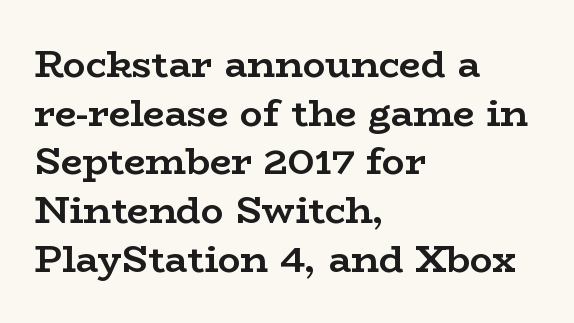
{"serif": "yes", "italic": "no", "bold": "yes", "weight": "semibold", "width": "wide", "stroke_contrast": "low", "x_height": "medium", "monospaced": "no", "underline": "no", "align": "left", "line_spacing": "normal", "line_spacing_ratio": 1.28, "letter_spacing": "normal", "letter_spacing_em": 0.0, "glyph_px": 38}
